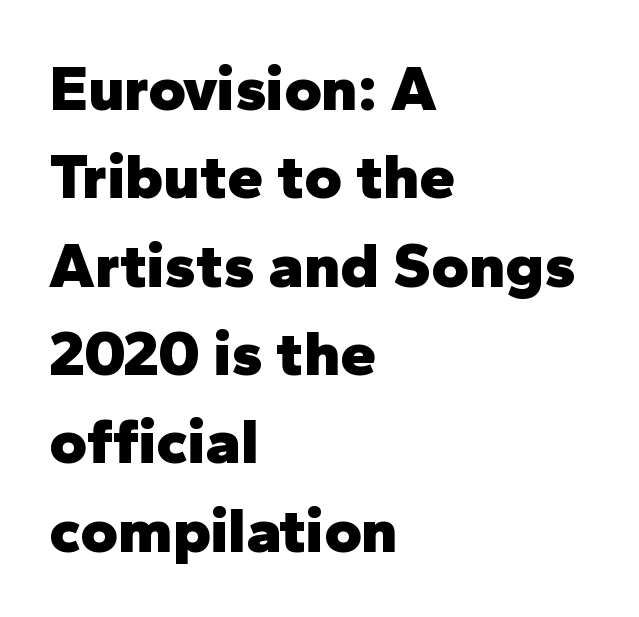
Q: Is the text bold? A: Yes.
Q: Is the text italic (slanted)? A: No, it is upright.
Q: Is the typeface a serif or a sans-serif typeface? A: Sans-serif.
Q: Is the text underlined? A: No.
Q: How is the paragraph aligned? A: Left-aligned.
Q: Is the spacing between letters normal or unusually wide? A: Normal.
Q: Is the spacing between lines tight, normal or loose? A: Normal.
Q: Width (condensed, normal, or wide)? A: Normal.
Q: Stroke contrast? A: Low.
Q: x-height? A: Medium.
Q: Monospaced? A: No.
